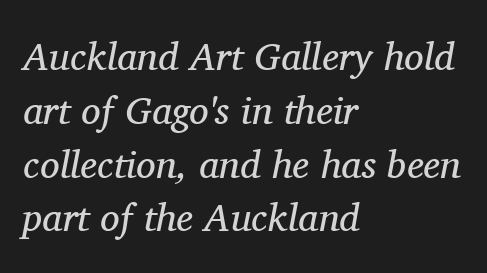
Reading down the block, your eye returns to a fixed left position each line. Beneath every word, the page is bare. Looks like regular typesetting: each glyph gets only the width it needs. A serif font was chosen for this passage. These lines were composed using italics.
